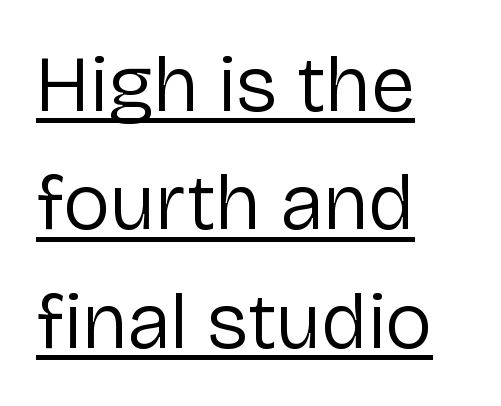
Q: Is the text bold? A: No.
Q: Is the text italic (slanted)? A: No, it is upright.
Q: Is the typeface a serif or a sans-serif typeface? A: Sans-serif.
Q: Is the text underlined? A: Yes.
Q: How is the paragraph aligned? A: Left-aligned.
Q: Is the spacing between letters normal or unusually wide? A: Normal.
Q: Is the spacing between lines tight, normal or loose? A: Normal.
Q: Width (condensed, normal, or wide)? A: Normal.
Q: Stroke contrast? A: Low.
Q: x-height? A: Medium.
Q: Monospaced? A: No.
